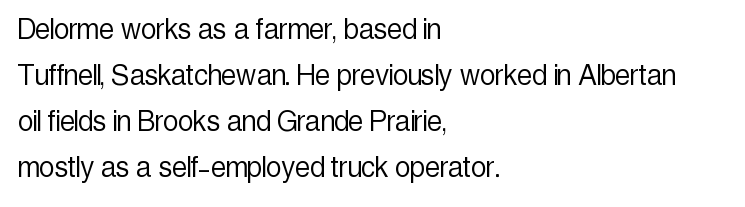
The image shows 34 px light, condensed sans-serif type, upright; set left-aligned, normal line spacing (1.35x), normal letter spacing, not underlined; a medium x-height.
